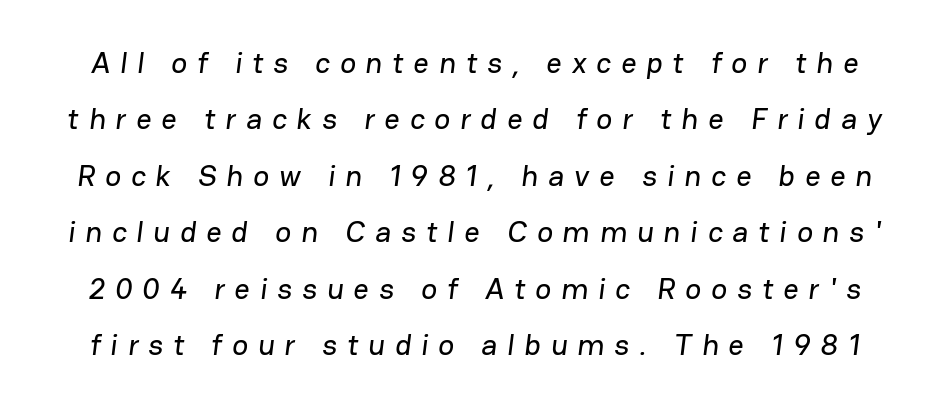
Think of a printed novel: that variable character pitch is what you see here. Bare-footed words on every line. Tracking value appears strongly positive — letters spread wide. These lines are composed in type without serifs.
